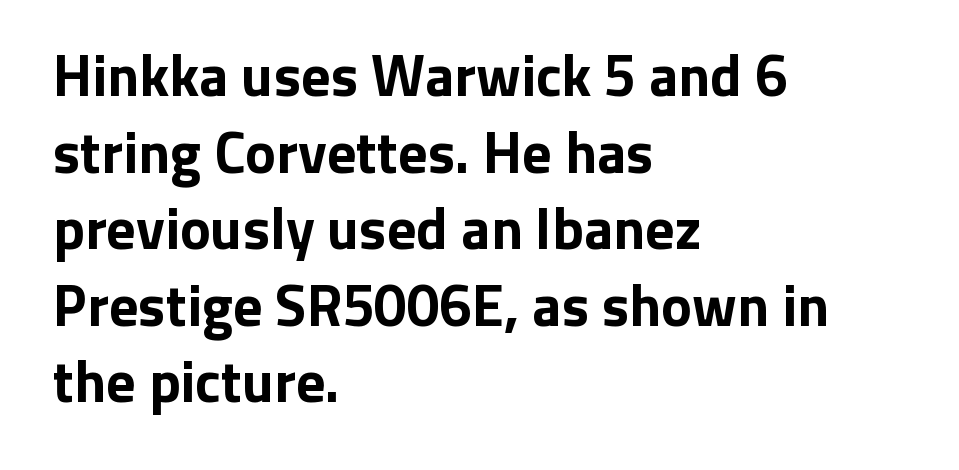
The image shows 58 px bold sans-serif type, upright; set left-aligned, normal line spacing (1.32x), normal letter spacing, not underlined; low stroke contrast and a medium x-height.
